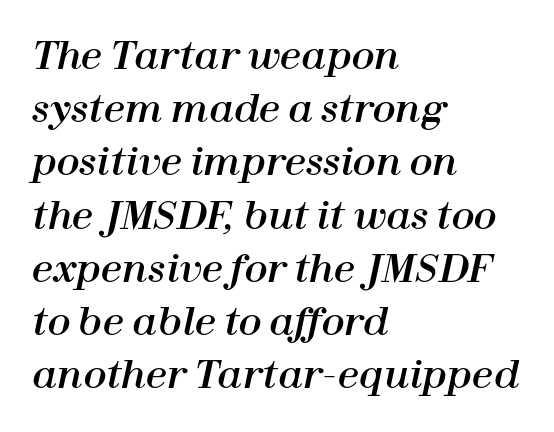
{"italic": "yes", "lean": "right", "slant_degrees": 12, "width": "normal", "stroke_contrast": "high", "x_height": "medium", "monospaced": "no", "underline": "no", "align": "left", "line_spacing": "normal", "line_spacing_ratio": 1.4, "letter_spacing": "normal", "letter_spacing_em": 0.0, "glyph_px": 38}
